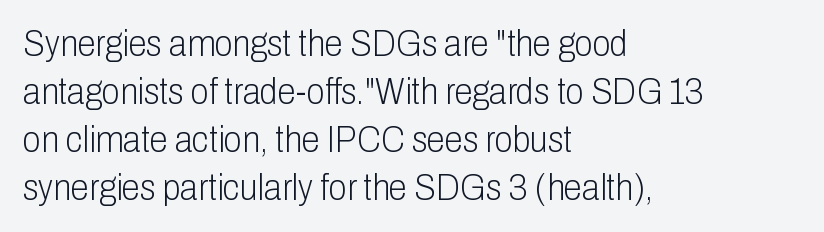
Q: Is the text bold? A: No.
Q: Is the text italic (slanted)? A: No, it is upright.
Q: Is the typeface a serif or a sans-serif typeface? A: Sans-serif.
Q: Is the text underlined? A: No.
Q: How is the paragraph aligned? A: Left-aligned.
Q: Is the spacing between letters normal or unusually wide? A: Normal.
Q: Is the spacing between lines tight, normal or loose? A: Normal.
Q: Width (condensed, normal, or wide)? A: Condensed.
Q: Stroke contrast? A: Low.
Q: x-height? A: Medium.
Q: Monospaced? A: No.
